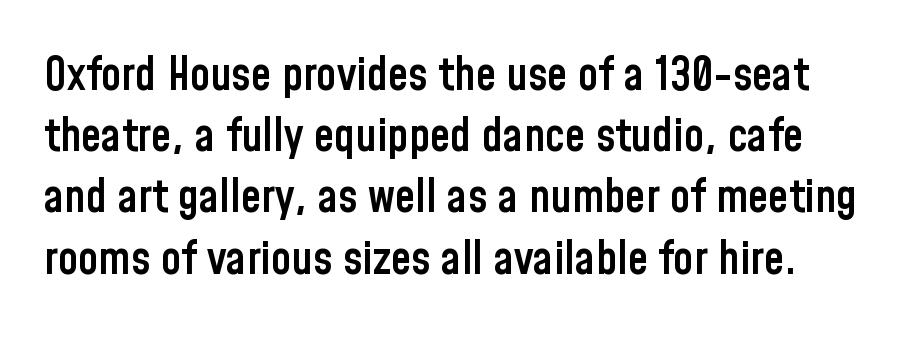
{"serif": "no", "italic": "no", "bold": "semi", "weight": "semibold", "width": "condensed", "stroke_contrast": "low", "x_height": "medium", "monospaced": "no", "underline": "no", "line_spacing": "normal", "line_spacing_ratio": 1.33, "letter_spacing": "normal", "letter_spacing_em": 0.0, "glyph_px": 46}
